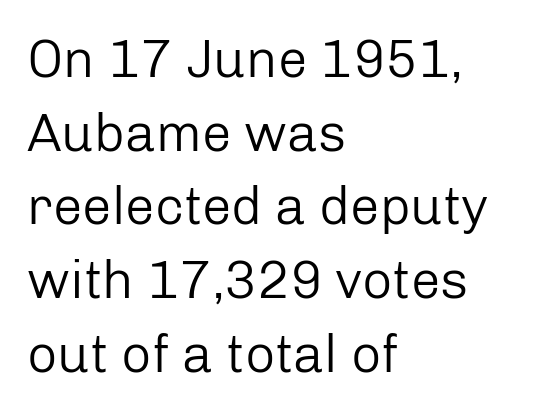
All the whitespace from short lines collects on the right. In terms of leading, this rendering sits right in the middle. Posture: straight, roman, zero tilt. Beneath every word, the page is bare. The typeface chosen for these lines omits serifs. The gaps between neighbouring characters are ordinary and unremarkable.
